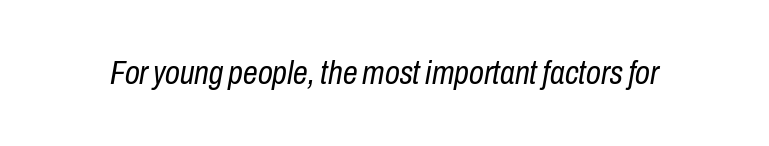
The image shows 33 px regular-weight, condensed type, italic (leaning right); set normal letter spacing, not underlined; low stroke contrast and a medium x-height.
